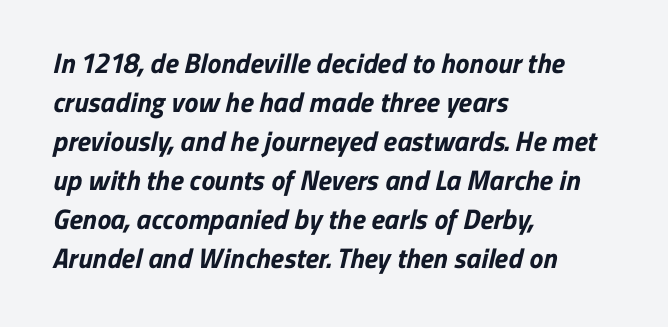
The image shows 28 px bold sans-serif type; set left-aligned, normal line spacing (1.39x), normal letter spacing, not underlined; low stroke contrast and a medium x-height.
